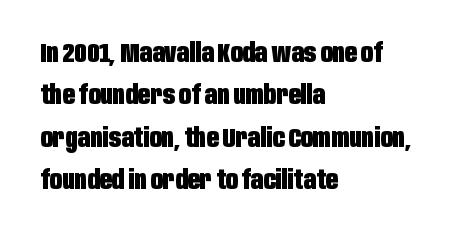
Q: Is the text bold? A: Yes.
Q: Is the text italic (slanted)? A: No, it is upright.
Q: Is the text underlined? A: No.
Q: How is the paragraph aligned? A: Left-aligned.
Q: Is the spacing between letters normal or unusually wide? A: Normal.
Q: Is the spacing between lines tight, normal or loose? A: Normal.
